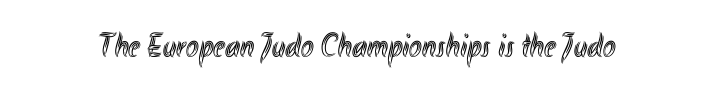
{"width": "condensed", "x_height": "small", "monospaced": "no", "underline": "no", "letter_spacing": "normal", "letter_spacing_em": 0.0, "glyph_px": 34}
